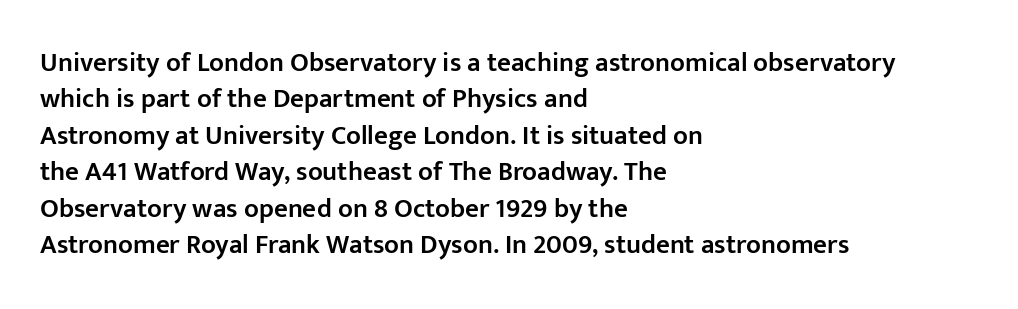
Heft: intermediate — a semibold. The block of text has a typical density, with ordinary space between rows. Descenders hang freely into open space. The rendering anchors every line to the left-hand side.
